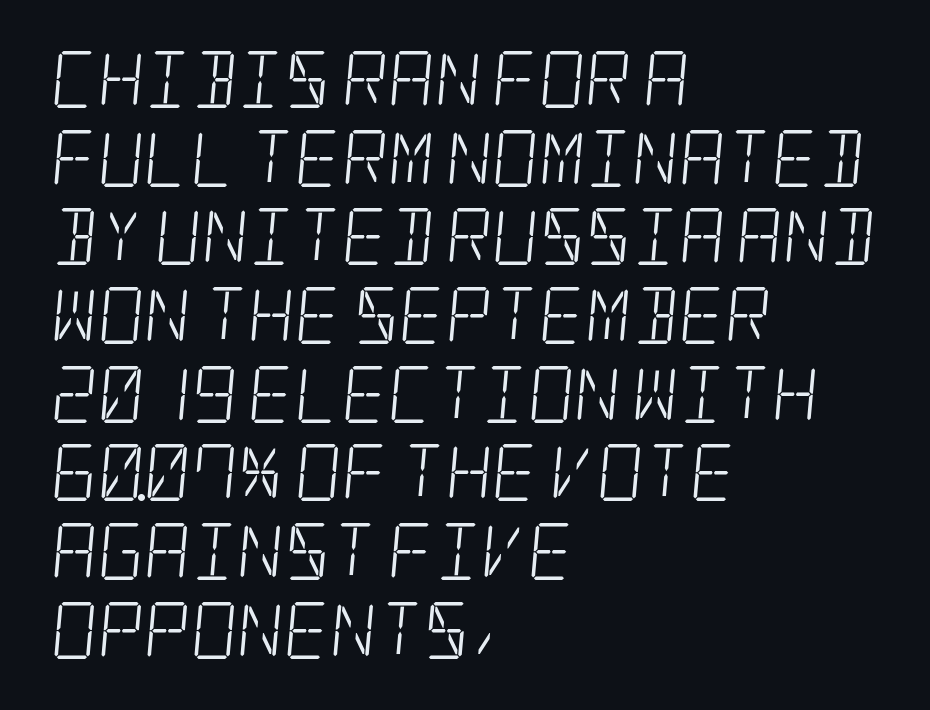
The image shows 57 px light, condensed serif type; set left-aligned, normal line spacing (1.38x), normal letter spacing, not underlined; low stroke contrast and a large x-height.
